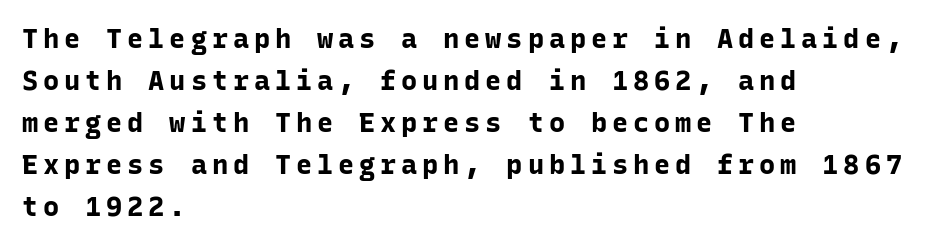
{"italic": "no", "bold": "yes", "underline": "no", "align": "left", "line_spacing": "normal", "line_spacing_ratio": 1.56, "glyph_px": 27}
